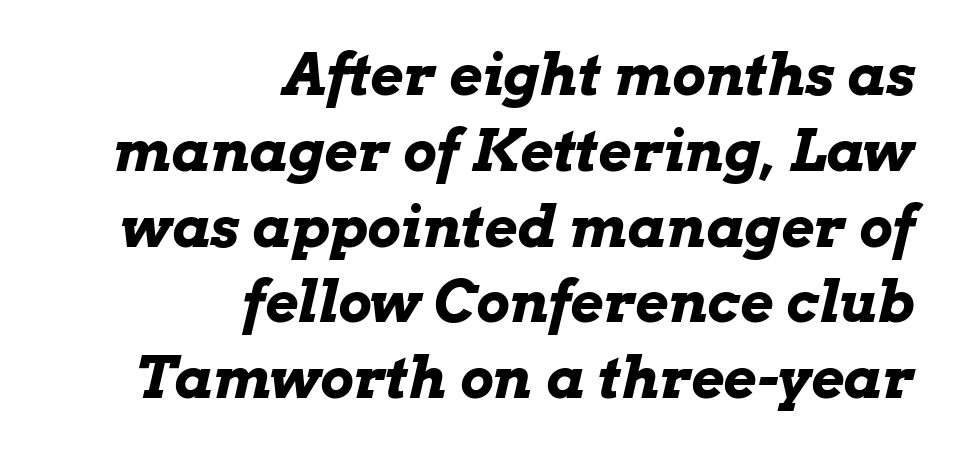
Q: Is the text bold? A: Yes.
Q: Is the text italic (slanted)? A: Yes, it leans right by about 13 degrees.
Q: Is the text underlined? A: No.
Q: How is the paragraph aligned? A: Right-aligned.
Q: Is the spacing between letters normal or unusually wide? A: Normal.
Q: Is the spacing between lines tight, normal or loose? A: Normal.
Q: Width (condensed, normal, or wide)? A: Wide.
Q: Stroke contrast? A: Low.
Q: x-height? A: Medium.
Q: Monospaced? A: No.
